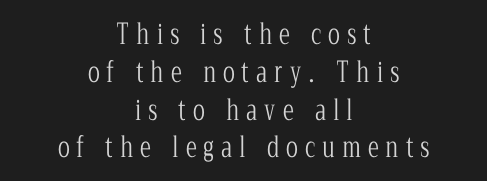
A serif font was chosen for this passage. These lines sit exactly where default settings would place them. A roman cut, with each character standing at attention. The typesetting does not lean heavy: it is not bold. The baseline area is clear.
